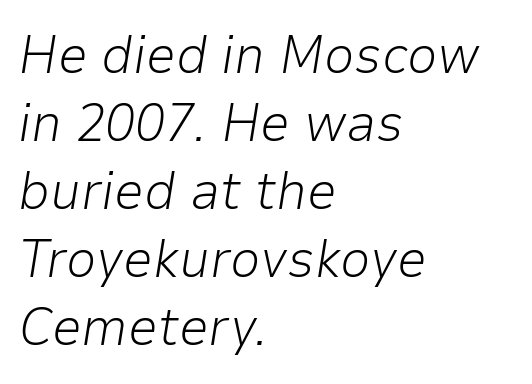
The image shows 54 px light type, italic (leaning right); set left-aligned, normal line spacing (1.26x), normal letter spacing, not underlined; low stroke contrast and a medium x-height.
